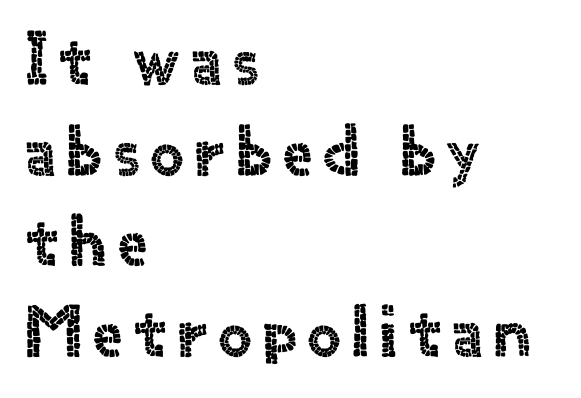
{"serif": "no", "italic": "no", "width": "normal", "x_height": "small", "monospaced": "no", "underline": "no", "align": "left", "line_spacing_ratio": 1.24, "glyph_px": 73}
